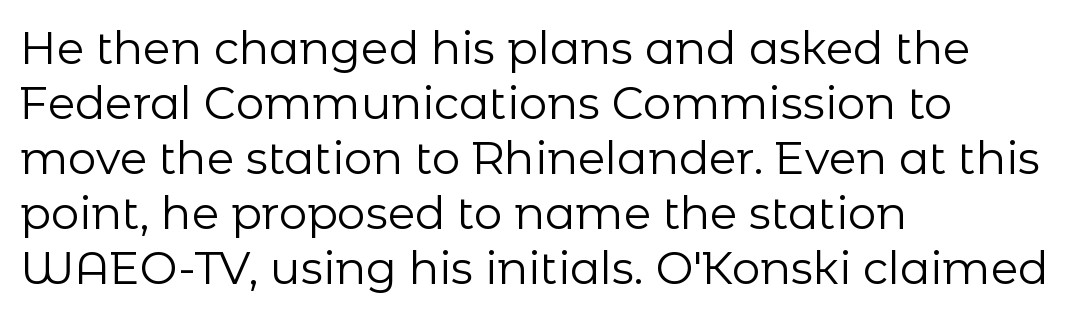
{"serif": "no", "italic": "no", "bold": "no", "weight": "regular", "width": "normal", "stroke_contrast": "low", "x_height": "medium", "monospaced": "no", "underline": "no", "align": "left", "line_spacing_ratio": 1.22, "letter_spacing": "normal", "letter_spacing_em": 0.0, "glyph_px": 45}
